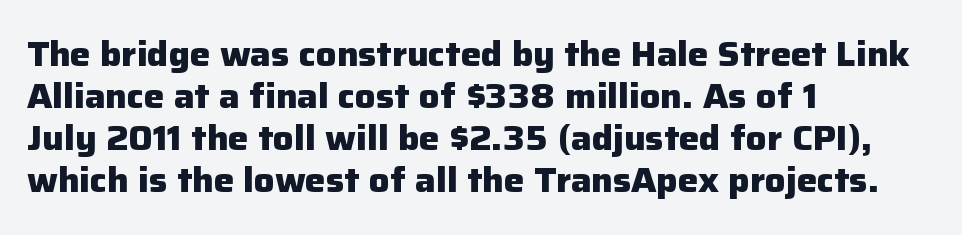
The image shows 34 px heavy sans-serif type, upright; set left-aligned, line spacing 1.24x, normal letter spacing, not underlined; low stroke contrast and a medium x-height.
